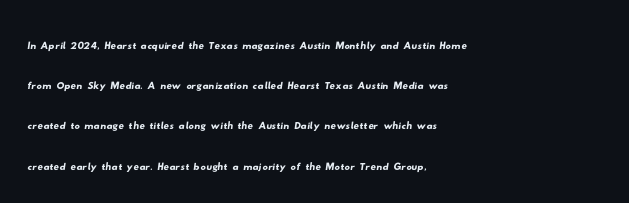
Q: Is the text underlined? A: No.
Q: How is the paragraph aligned? A: Left-aligned.
Q: Is the spacing between letters normal or unusually wide? A: Normal.
Q: Is the spacing between lines tight, normal or loose? A: Normal.
